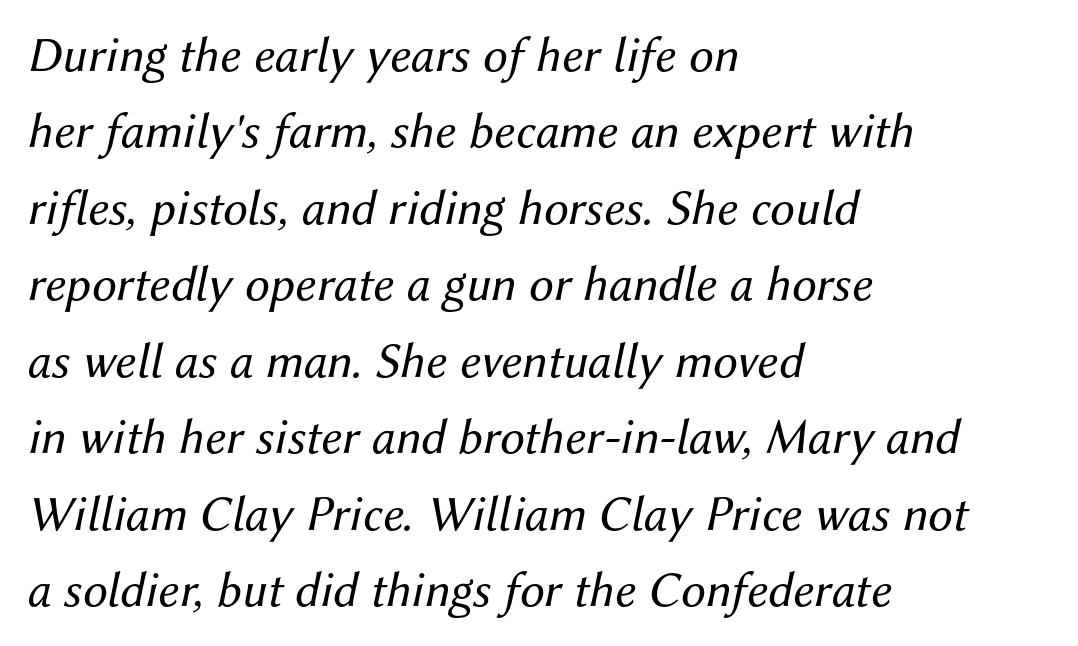
The ragged edge is on the right, which tells us the setting is flush left. Honestly, the row spacing looks completely unremarkable. This sample has the flowing, uneven cadence of proportional lettering. Each stroke keeps to a modest, everyday thickness or less. There is no visible air inserted between adjacent glyphs. Underlining? Definitely not there.
